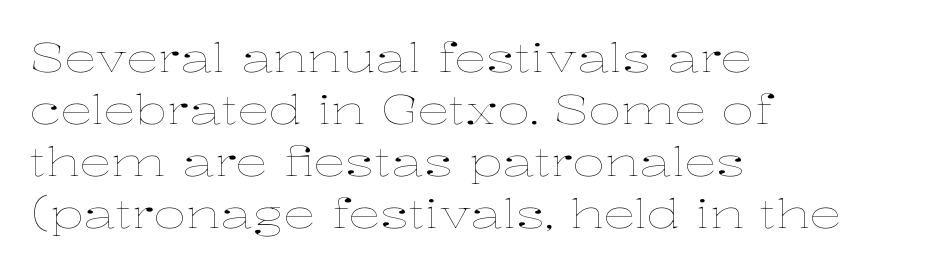
The image shows 40 px thin, wide type, upright; set left-aligned, normal line spacing (1.3x), normal letter spacing, not underlined; low stroke contrast and a medium x-height.
